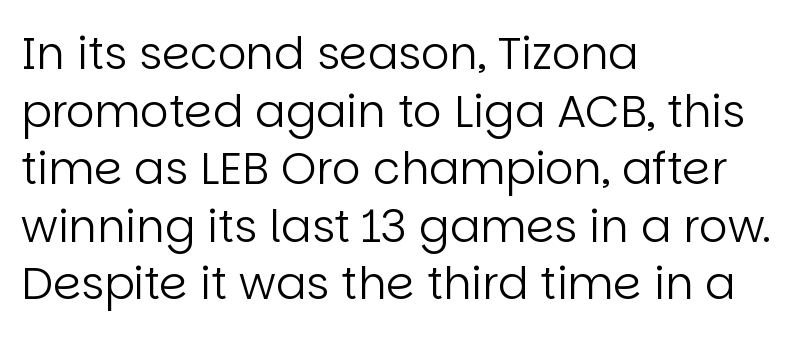
{"serif": "no", "italic": "no", "bold": "no", "weight": "regular", "width": "normal", "stroke_contrast": "low", "x_height": "large", "monospaced": "no", "underline": "no", "align": "left", "line_spacing": "normal", "line_spacing_ratio": 1.28, "letter_spacing": "normal", "letter_spacing_em": 0.0, "glyph_px": 45}
